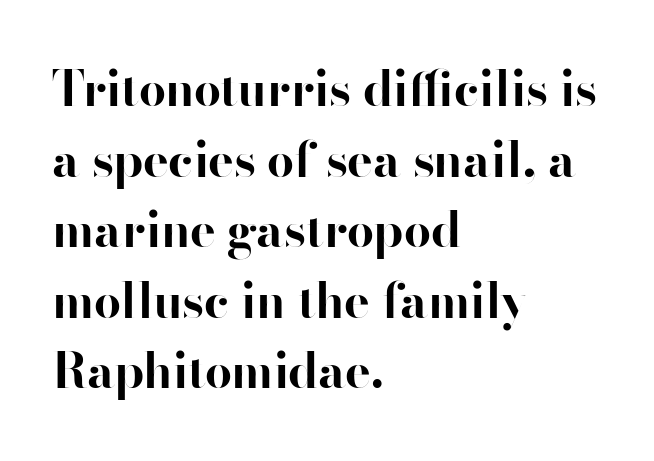
The image shows 48 px bold sans-serif type, upright; set left-aligned, normal line spacing (1.47x), normal letter spacing, not underlined; high stroke contrast and a small x-height.
